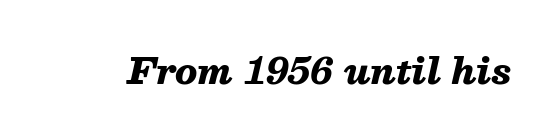
Q: Is the text bold? A: Yes.
Q: Is the text italic (slanted)? A: Yes, it leans right by about 13 degrees.
Q: Is the text underlined? A: No.
Q: Is the spacing between letters normal or unusually wide? A: Normal.
Q: Width (condensed, normal, or wide)? A: Normal.
Q: Stroke contrast? A: Medium.
Q: x-height? A: Medium.
Q: Monospaced? A: No.
